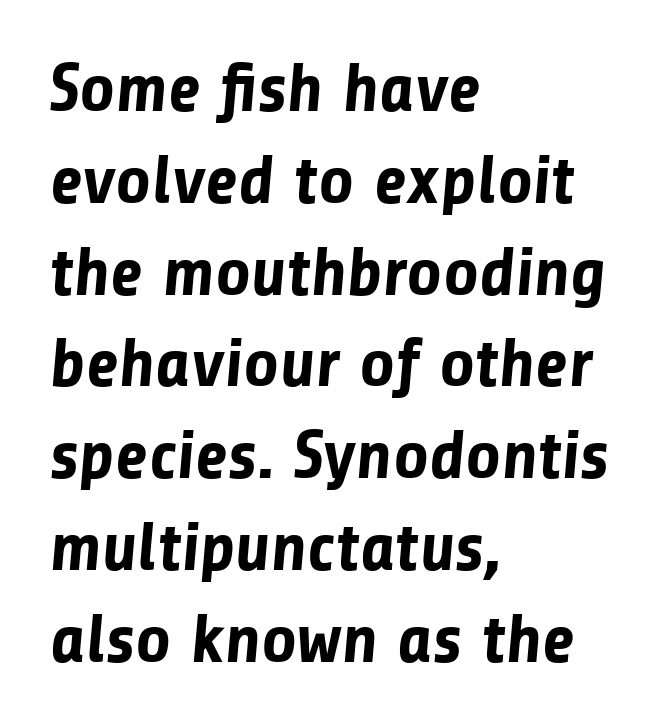
The image shows 69 px bold sans-serif type; set left-aligned, normal line spacing (1.33x), normal letter spacing, not underlined; low stroke contrast and a medium x-height.
